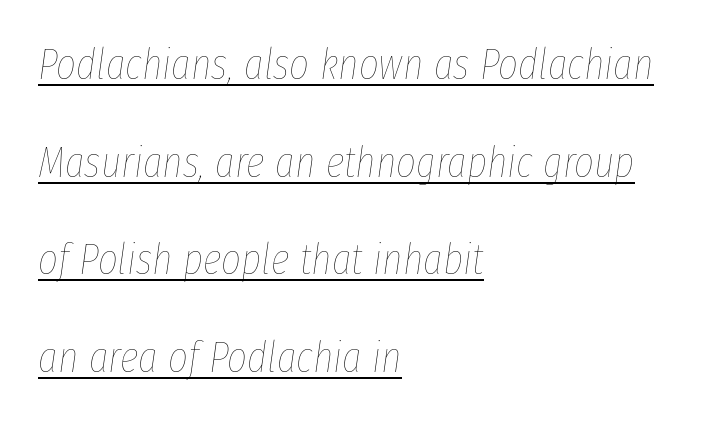
Q: Is the text bold? A: No.
Q: Is the text italic (slanted)? A: Yes, it leans right by about 8 degrees.
Q: Is the text underlined? A: Yes.
Q: How is the paragraph aligned? A: Left-aligned.
Q: Is the spacing between letters normal or unusually wide? A: Normal.
Q: Is the spacing between lines tight, normal or loose? A: Loose.
Q: Width (condensed, normal, or wide)? A: Condensed.
Q: Stroke contrast? A: Low.
Q: x-height? A: Medium.
Q: Monospaced? A: No.
